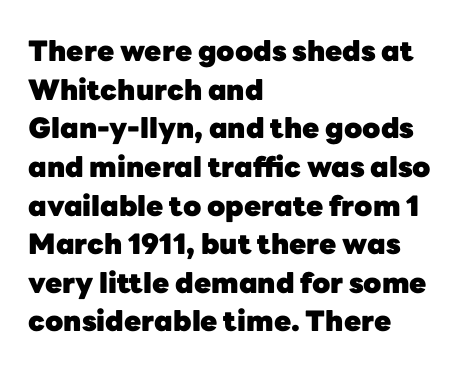
The image shows 28 px heavy sans-serif type, upright; set left-aligned, normal line spacing (1.38x), normal letter spacing, not underlined; low stroke contrast and a medium x-height.
